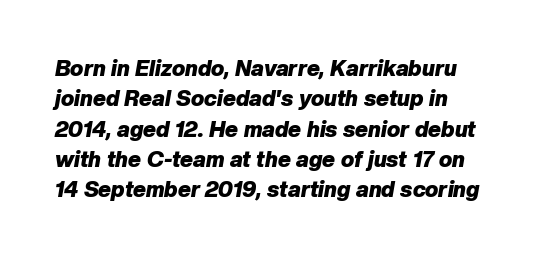
{"italic": "yes", "lean": "right", "slant_degrees": 10, "bold": "yes", "underline": "no", "align": "left", "line_spacing": "normal", "line_spacing_ratio": 1.38, "letter_spacing": "normal", "letter_spacing_em": 0.0, "glyph_px": 22}
